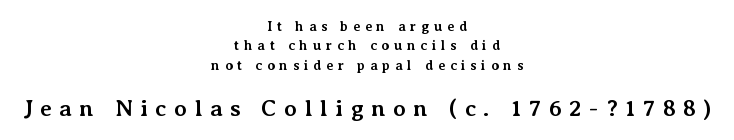
Q: Is the text bold? A: Yes.
Q: Is the text italic (slanted)? A: No, it is upright.
Q: Is the text underlined? A: No.
Q: How is the paragraph aligned? A: Centered.
Q: Is the spacing between letters normal or unusually wide? A: Unusually wide.
Q: Is the spacing between lines tight, normal or loose? A: Normal.
Q: Which block of text is set in a larger size, the first (top) or the second (bottom)? A: The second (bottom) one.
